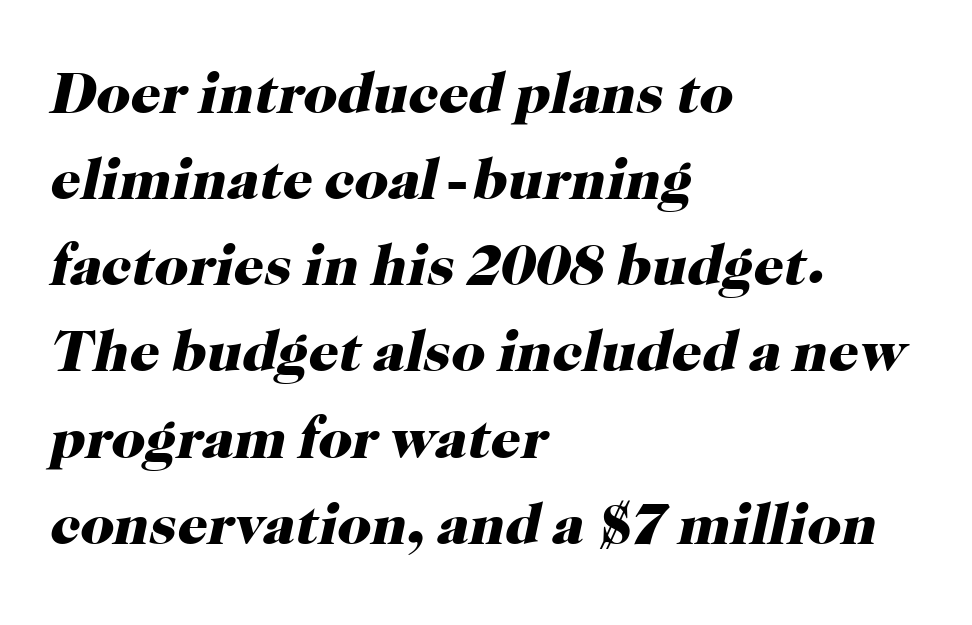
The leading is moderate, giving the passage an even texture. Does extra space separate the letters? No, they use regular spacing. Old-style or modern, the face here clearly has serifs. Character widths vary here, with narrow letters taking less room than wide ones. Short and long lines alike share a common starting point at left.
